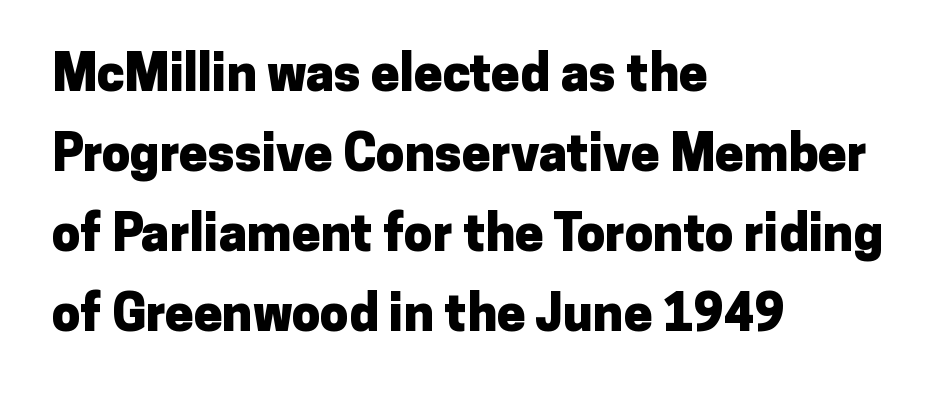
The image shows 51 px heavy sans-serif type, upright; set left-aligned, normal line spacing (1.57x), normal letter spacing, not underlined; low stroke contrast and a medium x-height.
